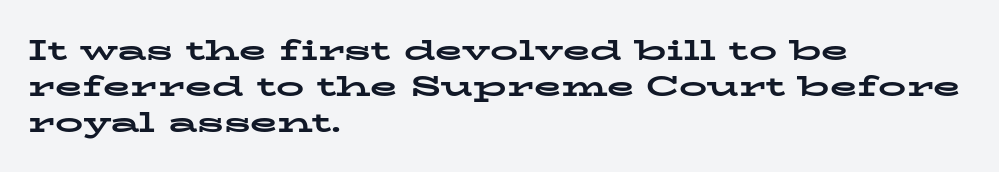
The image shows 28 px bold, wide serif type, upright; set left-aligned, normal line spacing (1.28x), normal letter spacing, not underlined; low stroke contrast and a medium x-height.
